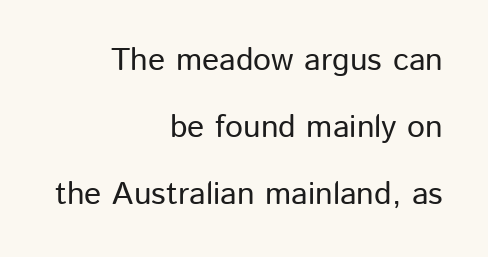
Nothing sits at the stroke ends, so this counts as sans-serif. Looks like regular typesetting: each glyph gets only the width it needs. Reading down the block, your eye finds every line finishing at a fixed right position. Glance below the letters and you will spot only blank space. In terms of posture, this sample is upright.
